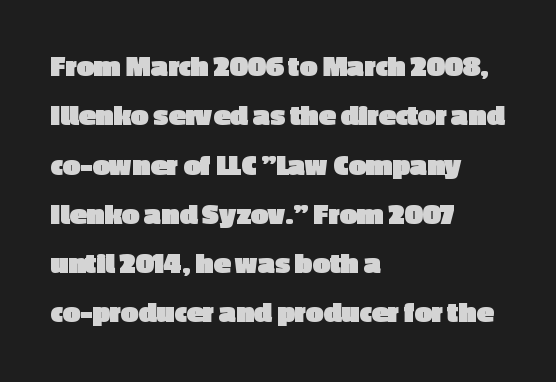
Q: Is the text bold? A: Yes.
Q: Is the text italic (slanted)? A: No, it is upright.
Q: Is the typeface a serif or a sans-serif typeface? A: Sans-serif.
Q: Is the text underlined? A: No.
Q: How is the paragraph aligned? A: Left-aligned.
Q: Is the spacing between letters normal or unusually wide? A: Normal.
Q: Is the spacing between lines tight, normal or loose? A: Normal.
Q: Width (condensed, normal, or wide)? A: Normal.
Q: x-height? A: Medium.
Q: Monospaced? A: No.
